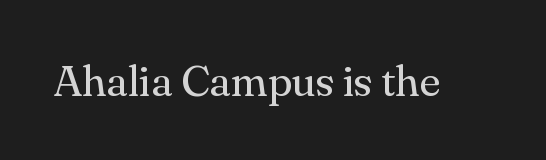
{"serif": "yes", "italic": "no", "bold": "no", "weight": "regular", "width": "normal", "stroke_contrast": "medium", "x_height": "small", "monospaced": "no", "underline": "no", "letter_spacing": "normal", "letter_spacing_em": 0.0, "glyph_px": 43}
